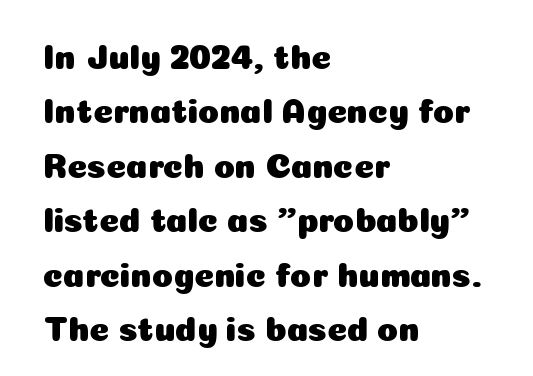
The image shows 34 px sans-serif type, upright; set left-aligned, normal line spacing (1.6x), normal letter spacing, not underlined; low stroke contrast and a medium x-height.
